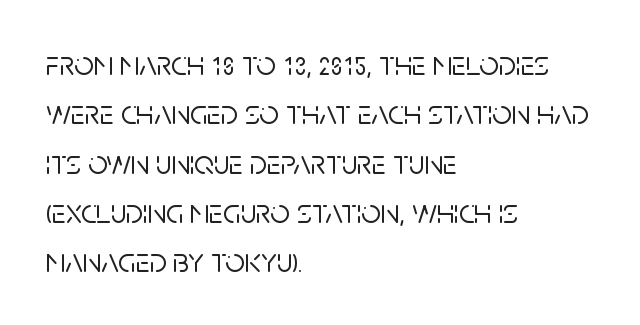
{"serif": "no", "italic": "no", "width": "normal", "stroke_contrast": "low", "x_height": "large", "monospaced": "no", "underline": "no", "align": "left", "line_spacing": "normal", "line_spacing_ratio": 1.45, "letter_spacing": "normal", "letter_spacing_em": 0.0, "glyph_px": 34}
